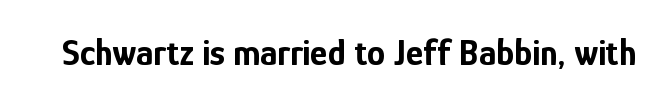
Q: Is the text bold? A: Yes.
Q: Is the text italic (slanted)? A: No, it is upright.
Q: Is the typeface a serif or a sans-serif typeface? A: Sans-serif.
Q: Is the text underlined? A: No.
Q: Is the spacing between letters normal or unusually wide? A: Normal.
Q: Width (condensed, normal, or wide)? A: Condensed.
Q: Stroke contrast? A: Low.
Q: x-height? A: Medium.
Q: Monospaced? A: No.
